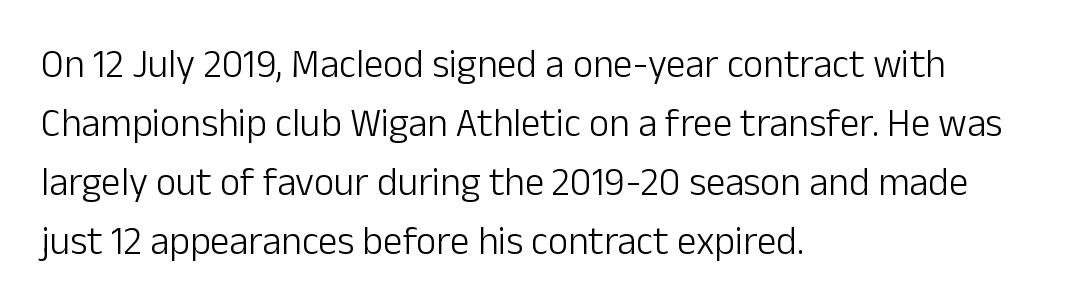
Does the copy run flush right? No — it runs flush left. Each row of text sits above clean, open space. Stems here are at most as thick as an everyday book face. Words appear dense and cohesive because spacing is normal.
